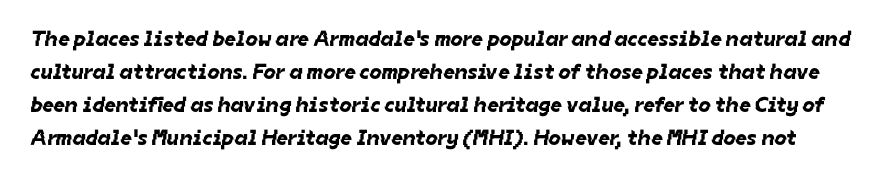
The image shows 22 px text type; set normal line spacing (1.5x), normal letter spacing, not underlined.
